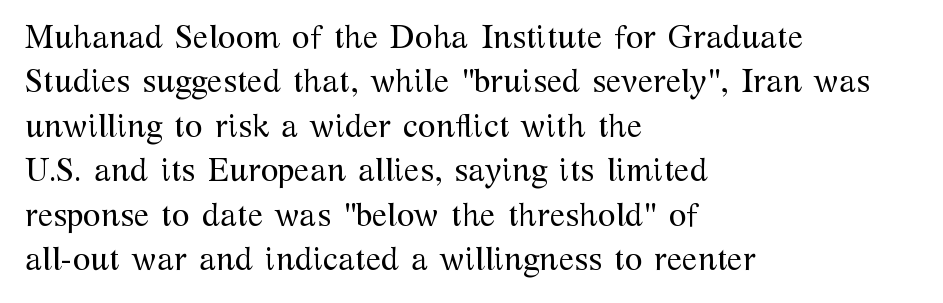
Q: Is the text bold? A: No.
Q: Is the text italic (slanted)? A: No, it is upright.
Q: Is the typeface a serif or a sans-serif typeface? A: Serif.
Q: Is the text underlined? A: No.
Q: How is the paragraph aligned? A: Left-aligned.
Q: Is the spacing between letters normal or unusually wide? A: Normal.
Q: Is the spacing between lines tight, normal or loose? A: Normal.
Q: Width (condensed, normal, or wide)? A: Normal.
Q: Stroke contrast? A: Medium.
Q: x-height? A: Medium.
Q: Monospaced? A: No.
